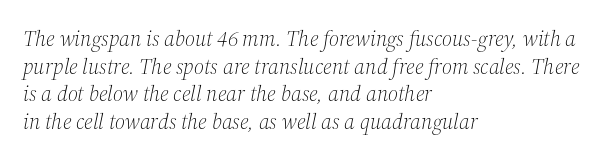
Unbolded letterforms with no extra heft. Observe the ordinary spacing: letters are neighbours, not strangers. Each row of text sits above clean, open space. Italic: yes, the glyphs are oblique. The designer left line spacing at the default. Horizontal alignment here is leftward, the default for most running prose.
